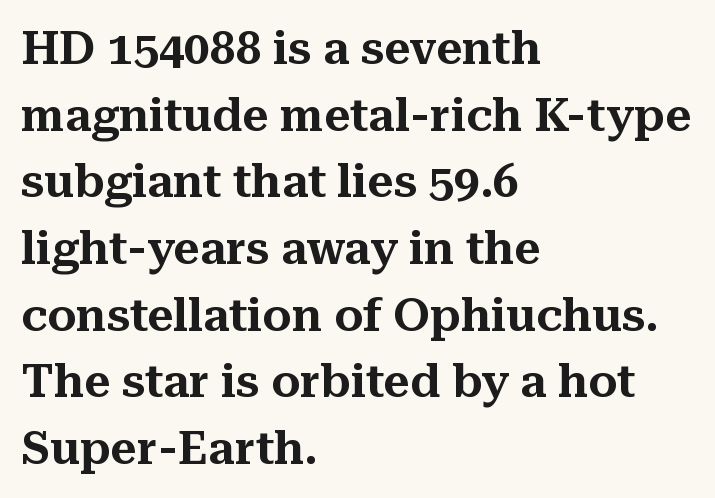
{"serif": "yes", "italic": "no", "width": "normal", "stroke_contrast": "medium", "x_height": "medium", "monospaced": "no", "underline": "no", "align": "left", "line_spacing": "normal", "line_spacing_ratio": 1.45, "letter_spacing": "normal", "letter_spacing_em": 0.0, "glyph_px": 46}
